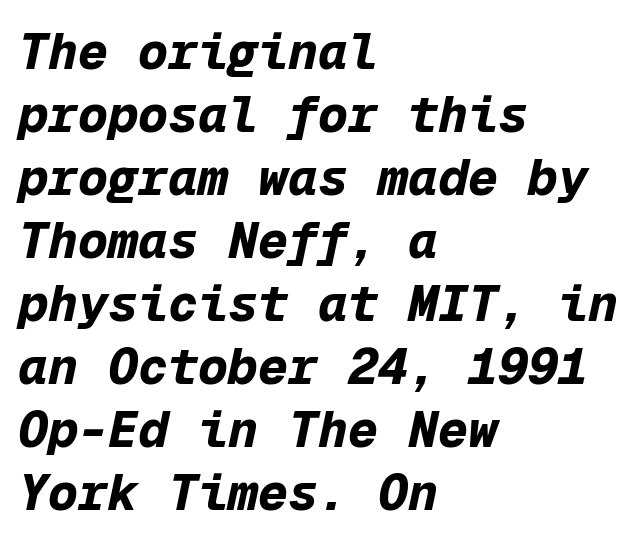
{"italic": "yes", "lean": "right", "slant_degrees": 12, "bold": "yes", "weight": "bold", "width": "normal", "stroke_contrast": "low", "x_height": "medium", "monospaced": "yes", "underline": "no", "align": "left", "line_spacing": "normal", "line_spacing_ratio": 1.26, "letter_spacing": "normal", "letter_spacing_em": 0.0, "glyph_px": 50}
